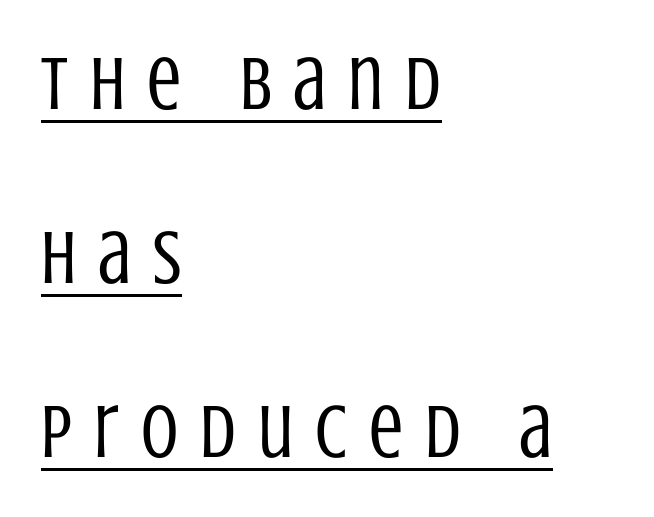
Nothing sits at the stroke ends, so this counts as sans-serif. These lines are rendered in a variable-pitch font. Honestly, the rows look like they've been pulled way apart. You can tell it's not italic because the verticals are truly vertical. Underlining? Definitely there. Tracking here is generous; glyphs stand well apart from one another.
